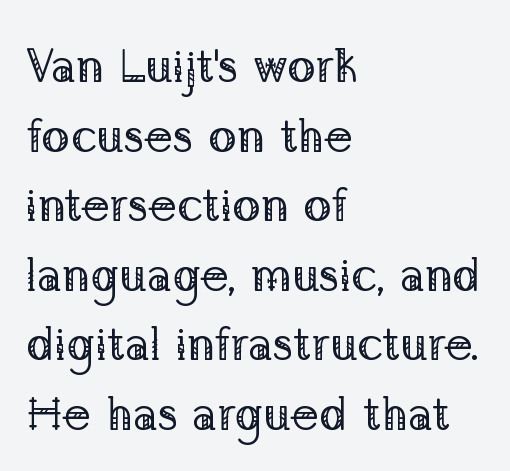
{"serif": "yes", "italic": "no", "bold": "no", "weight": "regular", "width": "normal", "stroke_contrast": "low", "x_height": "medium", "monospaced": "no", "underline": "no", "align": "left", "line_spacing": "normal", "line_spacing_ratio": 1.48, "letter_spacing": "normal", "letter_spacing_em": 0.0, "glyph_px": 47}
